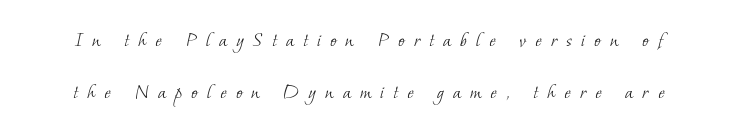
Q: Is the text bold? A: No.
Q: Is the text underlined? A: No.
Q: Is the spacing between letters normal or unusually wide? A: Unusually wide.
Q: Is the spacing between lines tight, normal or loose? A: Loose.
